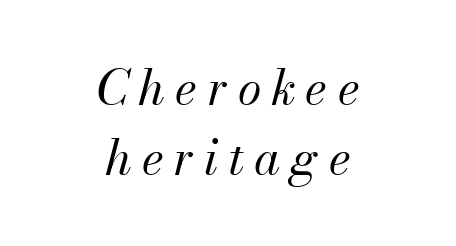
Q: Is the text bold? A: No.
Q: Is the text italic (slanted)? A: Yes, it leans right by about 13 degrees.
Q: Is the text underlined? A: No.
Q: How is the paragraph aligned? A: Centered.
Q: Is the spacing between letters normal or unusually wide? A: Unusually wide.
Q: Is the spacing between lines tight, normal or loose? A: Normal.
Q: Width (condensed, normal, or wide)? A: Normal.
Q: Stroke contrast? A: Medium.
Q: x-height? A: Small.
Q: Monospaced? A: No.
